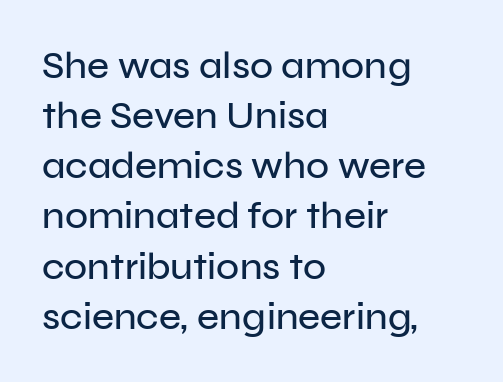
Each row of text sits above clean, open space. Does the copy run flush right? No — it runs flush left. The font family rendered here belongs to the sans-serif group. Every stem runs plumb, perpendicular to the baseline.
